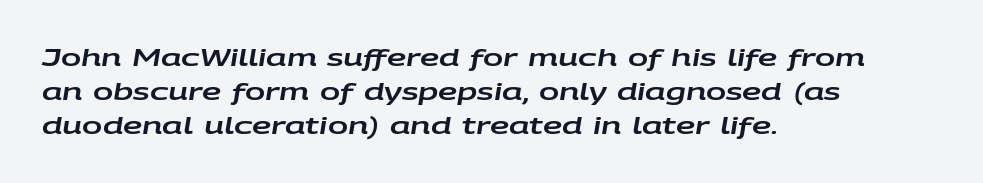
{"italic": "yes", "lean": "right", "slant_degrees": 9, "underline": "no", "align": "left", "line_spacing": "normal", "line_spacing_ratio": 1.42, "letter_spacing": "normal", "letter_spacing_em": 0.0, "glyph_px": 24}
